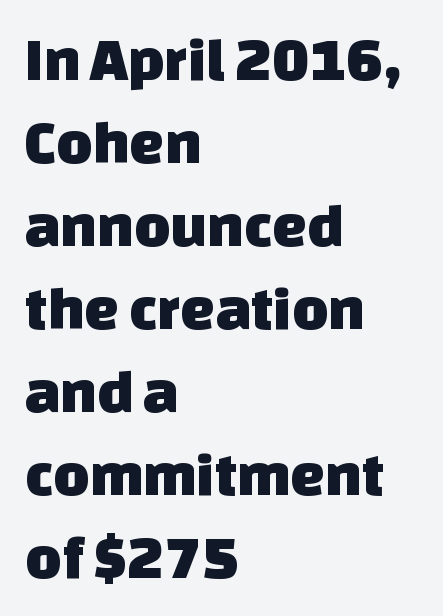
The image shows 62 px sans-serif type; set left-aligned, normal line spacing (1.34x), normal letter spacing, not underlined; low stroke contrast and a large x-height.
